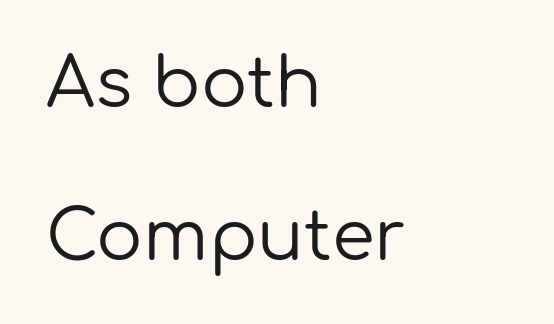
Q: Is the text bold? A: No.
Q: Is the text italic (slanted)? A: No, it is upright.
Q: Is the typeface a serif or a sans-serif typeface? A: Sans-serif.
Q: Is the text underlined? A: No.
Q: How is the paragraph aligned? A: Left-aligned.
Q: Is the spacing between letters normal or unusually wide? A: Normal.
Q: Is the spacing between lines tight, normal or loose? A: Loose.
Q: Width (condensed, normal, or wide)? A: Normal.
Q: Stroke contrast? A: Low.
Q: x-height? A: Medium.
Q: Monospaced? A: No.
